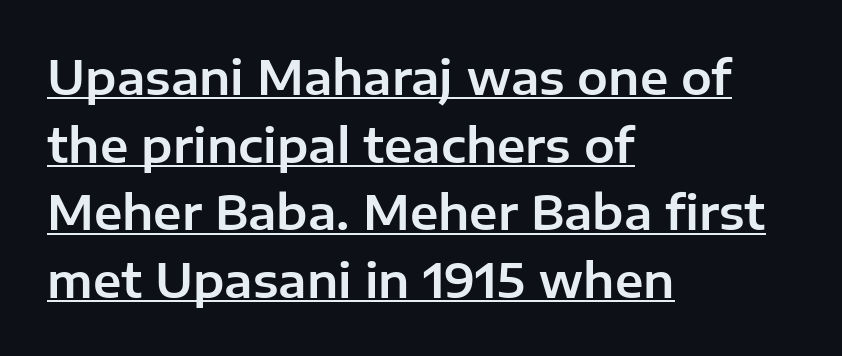
In terms of letterspacing, this is plain default setting. The block of text has a typical density, with ordinary space between rows. This is roman type, the default non-slanted kind. Do the characters align in a grid? No, the font is proportional. Nothing sits at the stroke ends, so this counts as sans-serif. Teacher's note: observe the even left margin — that is flush-left alignment.
